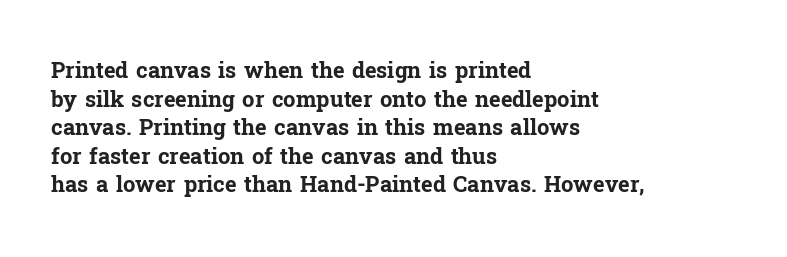
The image shows 22 px bold type, upright; set left-aligned, normal line spacing (1.3x), normal letter spacing, not underlined.
